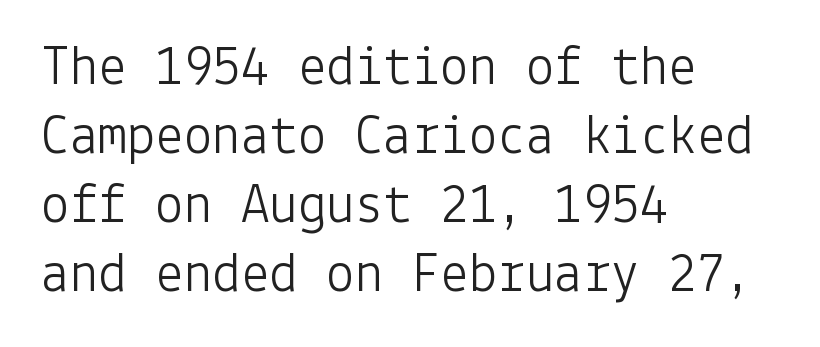
Which margin do the lines hug? The left one — the right edge is uneven. This rendering leaves character spacing at its baseline value. Upright lettering throughout. A light-to-regular cut is what we see here.
